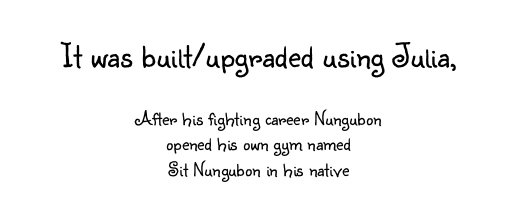
I'd call this a sans setting — the letters go barefoot. Beneath every word, the page is bare. Leading matches the norm, producing a regular column. Stems here are at most as thick as an everyday book face. Is this a fixed-width face? No — the glyphs have proportional, varying widths. Alignment: centered.
